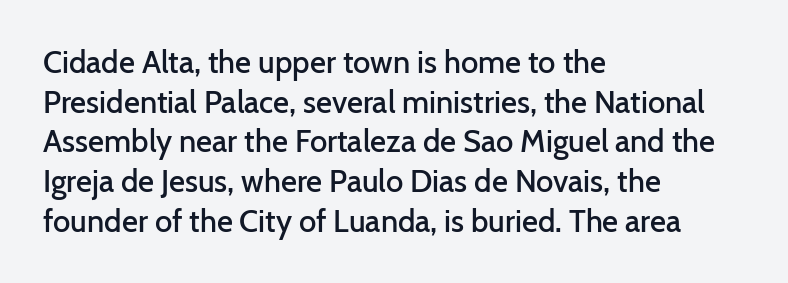
Regarding serifs, this sample does without them. Honestly, the row spacing looks completely unremarkable. You could not count columns in this text — the font is proportionally spaced. Spacing between characters is what you'd get straight out of the box. Line starts are locked; line ends wander.
